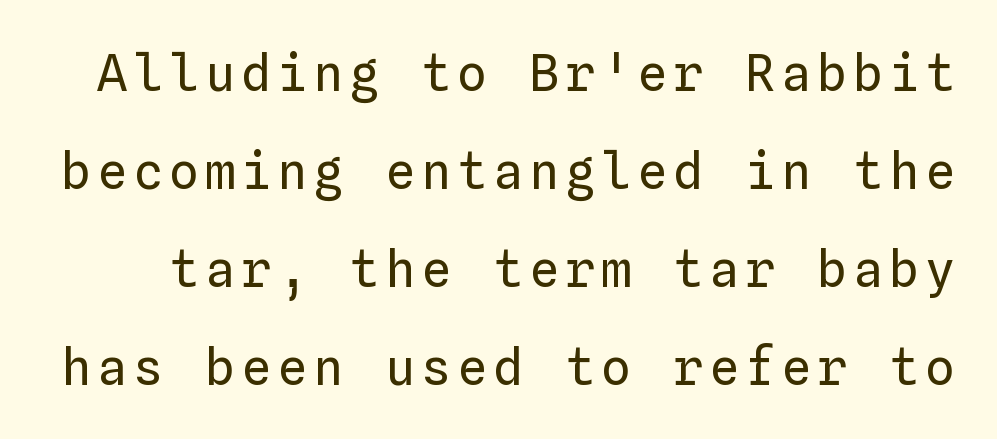
Q: Is the text bold? A: No.
Q: Is the text italic (slanted)? A: No, it is upright.
Q: Is the text underlined? A: No.
Q: Is the spacing between lines tight, normal or loose? A: Loose.
Q: Width (condensed, normal, or wide)? A: Normal.
Q: Stroke contrast? A: Low.
Q: x-height? A: Medium.
Q: Monospaced? A: Yes.
